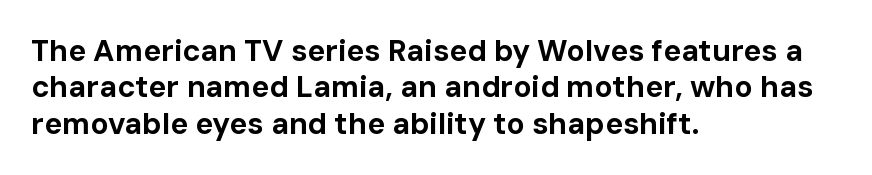
Q: Is the text bold? A: Yes.
Q: Is the text italic (slanted)? A: No, it is upright.
Q: Is the typeface a serif or a sans-serif typeface? A: Sans-serif.
Q: Is the text underlined? A: No.
Q: How is the paragraph aligned? A: Left-aligned.
Q: Is the spacing between letters normal or unusually wide? A: Normal.
Q: Width (condensed, normal, or wide)? A: Normal.
Q: Stroke contrast? A: Low.
Q: x-height? A: Medium.
Q: Monospaced? A: No.
